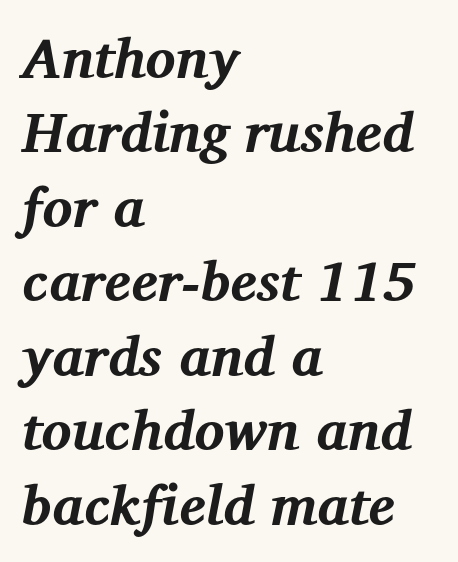
{"serif": "yes", "italic": "yes", "lean": "right", "slant_degrees": 12, "bold": "yes", "weight": "bold", "width": "normal", "stroke_contrast": "medium", "x_height": "medium", "monospaced": "no", "underline": "no", "align": "left", "line_spacing": "normal", "line_spacing_ratio": 1.33, "letter_spacing": "normal", "letter_spacing_em": 0.0, "glyph_px": 56}
